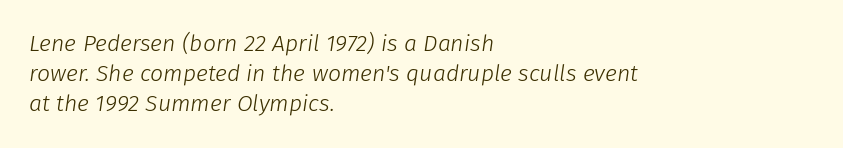
The image shows 23 px text type, italic (leaning right); set left-aligned, normal line spacing (1.31x), normal letter spacing, not underlined.
